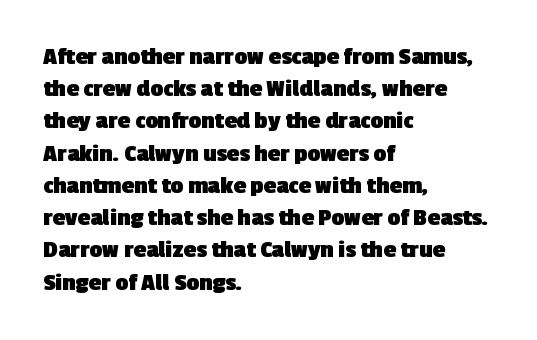
Q: Is the text bold? A: Yes.
Q: Is the text underlined? A: No.
Q: How is the paragraph aligned? A: Left-aligned.
Q: Is the spacing between letters normal or unusually wide? A: Normal.
Q: Is the spacing between lines tight, normal or loose? A: Normal.
